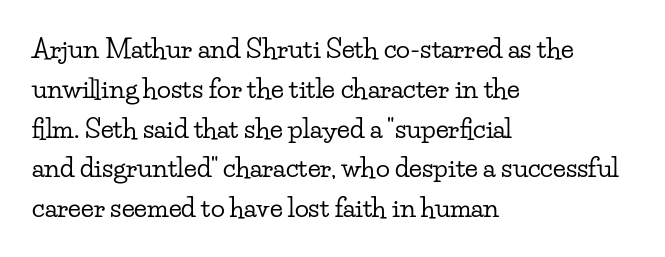
{"italic": "no", "underline": "no", "align": "left", "line_spacing": "normal", "line_spacing_ratio": 1.53, "letter_spacing": "normal", "letter_spacing_em": 0.0, "glyph_px": 26}
